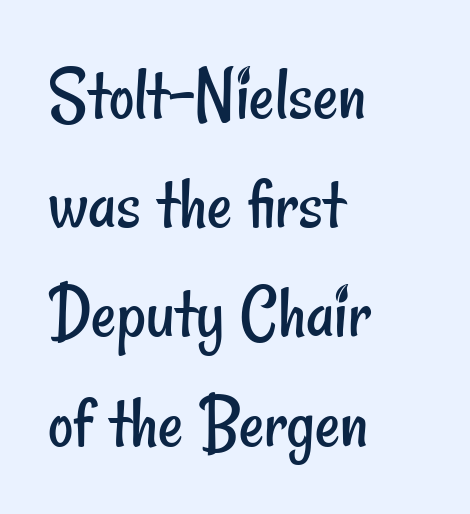
{"serif": "no", "bold": "no", "weight": "regular", "width": "condensed", "stroke_contrast": "low", "x_height": "small", "monospaced": "no", "underline": "no", "align": "left", "line_spacing": "normal", "line_spacing_ratio": 1.4, "letter_spacing": "normal", "letter_spacing_em": 0.0, "glyph_px": 78}
